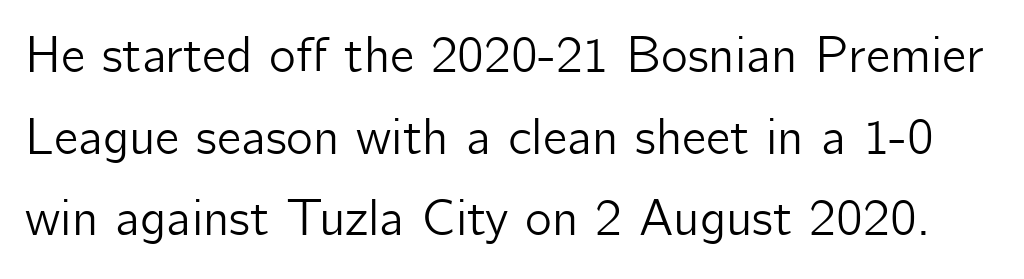
The image shows 51 px sans-serif type, upright; set normal line spacing (1.6x), normal letter spacing, not underlined; low stroke contrast and a medium x-height.
